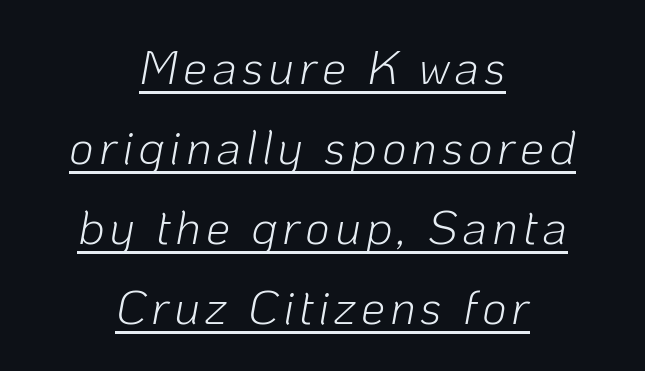
The image shows 48 px light type, italic (leaning right); set centered, normal line spacing (1.67x), underlined; low stroke contrast and a medium x-height.
